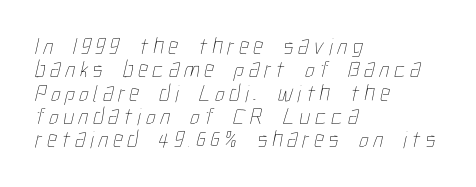
Q: Is the text bold? A: No.
Q: Is the text underlined? A: No.
Q: How is the paragraph aligned? A: Left-aligned.
Q: Is the spacing between letters normal or unusually wide? A: Unusually wide.
Q: Is the spacing between lines tight, normal or loose? A: Tight.
